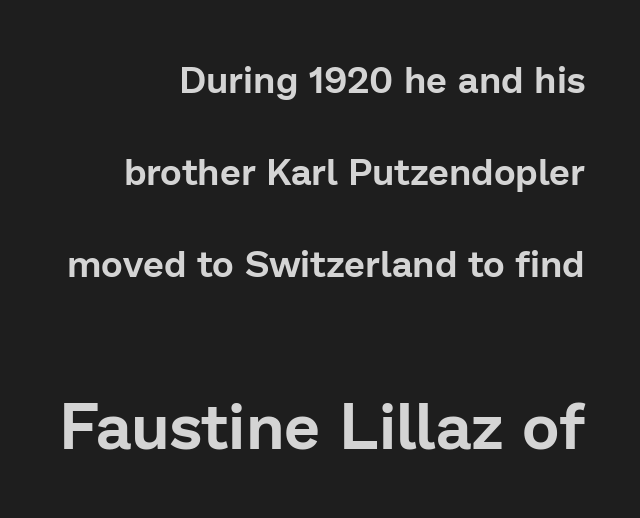
{"serif": "no", "italic": "no", "width": "normal", "stroke_contrast": "low", "x_height": "medium", "monospaced": "no", "underline": "no", "align": "right", "line_spacing": "loose", "line_spacing_ratio": 2.49, "letter_spacing": "normal", "letter_spacing_em": 0.0, "larger_block": "second", "size_ratio": 1.73, "glyph_px": 64}
